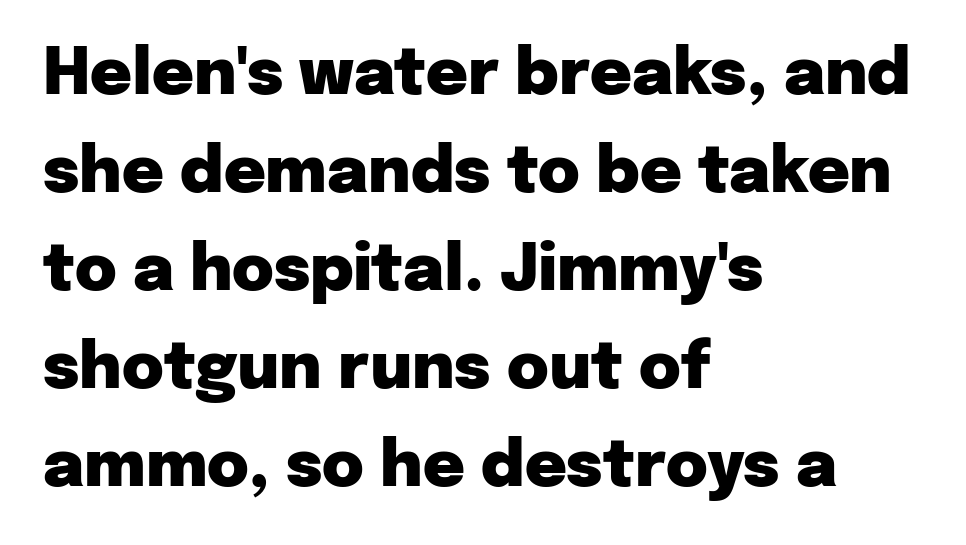
Students, note that the glyphs here touch the page at normal intervals. Notice how the stems are strictly vertical — no italics here. The rendering shows plain stroke endings on the letterforms — a sans-serif design. Casual observation: everything's shoved over to the left. Rows of type keep a routine distance in the vertical direction. Plenty of ink on the page — the face is bold.
